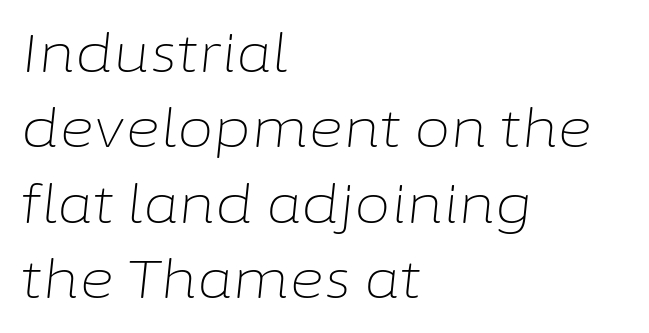
Q: Is the text bold? A: No.
Q: Is the text italic (slanted)? A: Yes, it leans right by about 6 degrees.
Q: Is the text underlined? A: No.
Q: How is the paragraph aligned? A: Left-aligned.
Q: Is the spacing between letters normal or unusually wide? A: Normal.
Q: Is the spacing between lines tight, normal or loose? A: Normal.
Q: Width (condensed, normal, or wide)? A: Normal.
Q: Stroke contrast? A: Low.
Q: x-height? A: Medium.
Q: Monospaced? A: No.
